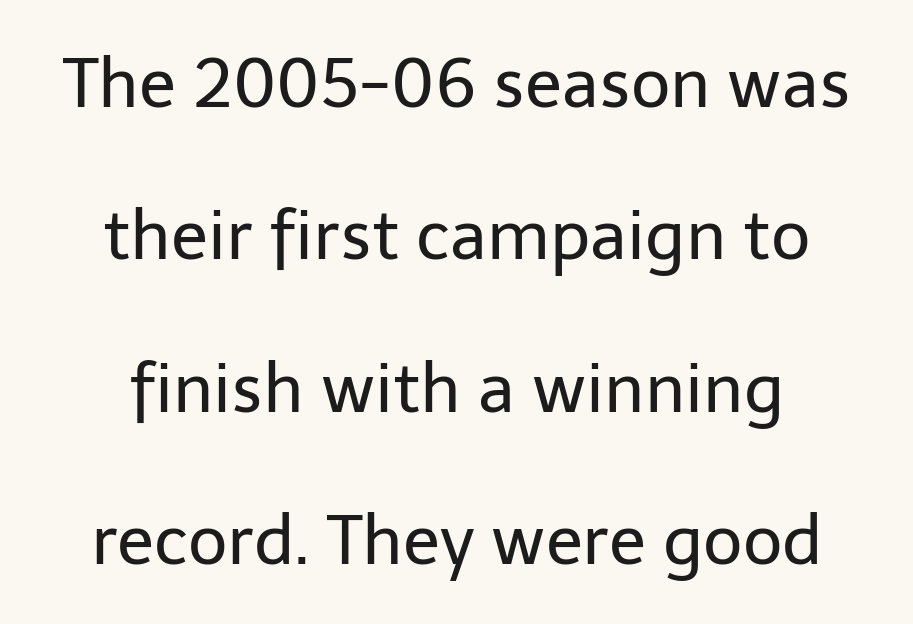
{"serif": "no", "italic": "no", "bold": "no", "weight": "regular", "width": "normal", "stroke_contrast": "low", "x_height": "medium", "monospaced": "no", "underline": "no", "line_spacing": "loose", "line_spacing_ratio": 2.24, "letter_spacing": "normal", "letter_spacing_em": 0.0, "glyph_px": 68}
